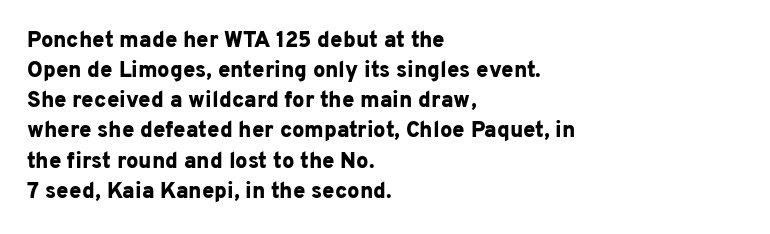
{"italic": "no", "bold": "yes", "underline": "no", "align": "left", "line_spacing": "normal", "line_spacing_ratio": 1.37, "letter_spacing": "normal", "letter_spacing_em": 0.0, "glyph_px": 22}
